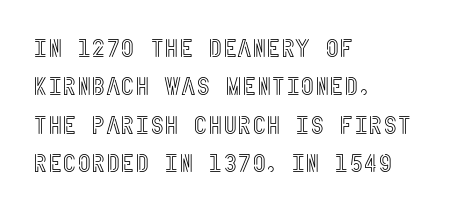
These lines stack with their left ends in a neat column. This is the regular roman posture of the typeface. Leading matches the norm, producing a regular column. No extra tracking has been applied to these lines. Type without underlining.
